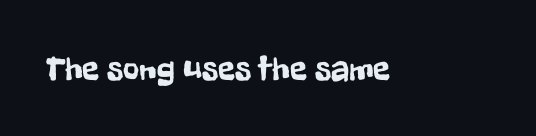
Q: Is the text italic (slanted)? A: No, it is upright.
Q: Is the typeface a serif or a sans-serif typeface? A: Sans-serif.
Q: Is the text underlined? A: No.
Q: Is the spacing between letters normal or unusually wide? A: Normal.
Q: Width (condensed, normal, or wide)? A: Condensed.
Q: Stroke contrast? A: Low.
Q: x-height? A: Medium.
Q: Monospaced? A: No.
